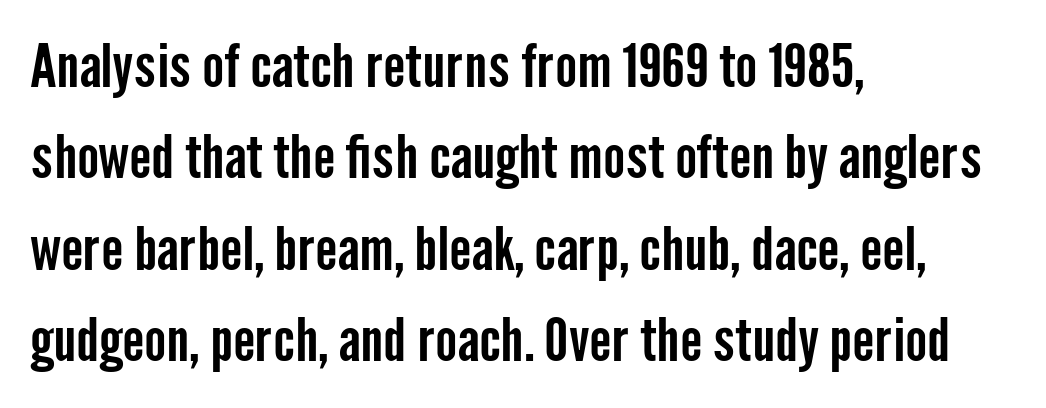
Q: Is the text italic (slanted)? A: No, it is upright.
Q: Is the typeface a serif or a sans-serif typeface? A: Sans-serif.
Q: Is the text underlined? A: No.
Q: How is the paragraph aligned? A: Left-aligned.
Q: Is the spacing between letters normal or unusually wide? A: Normal.
Q: Is the spacing between lines tight, normal or loose? A: Normal.
Q: Width (condensed, normal, or wide)? A: Condensed.
Q: Stroke contrast? A: Low.
Q: x-height? A: Medium.
Q: Monospaced? A: No.
